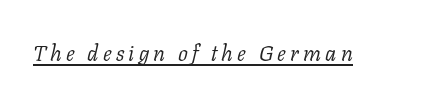
Students, observe the line beneath the letters — that is underlining. Ink coverage per letter is moderate at most. The font's italic variant was chosen for this text.
